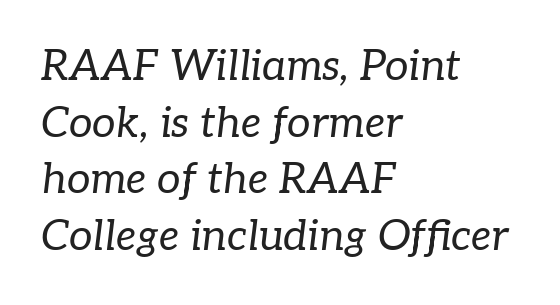
The font family rendered here belongs to the serif group. Decoration check: the copy has no underline. Stems here are at most as thick as an everyday book face. Characters follow at the spacing the type designer built in. Leading matches the norm, producing a regular column.
